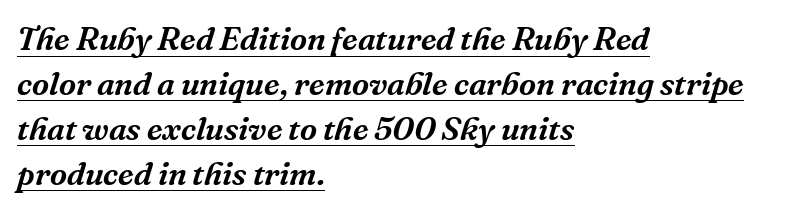
{"serif": "yes", "italic": "yes", "lean": "right", "slant_degrees": 16, "width": "normal", "stroke_contrast": "medium", "x_height": "medium", "monospaced": "no", "underline": "yes", "align": "left", "line_spacing": "normal", "line_spacing_ratio": 1.36, "letter_spacing": "normal", "letter_spacing_em": 0.0, "glyph_px": 33}
